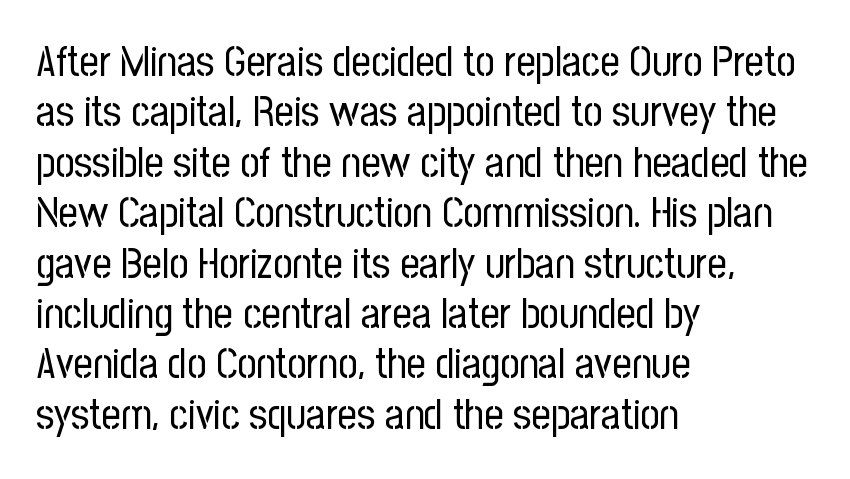
The image shows 42 px regular-weight, condensed sans-serif type, upright; set left-aligned, line spacing 1.2x, normal letter spacing, not underlined; low stroke contrast and a medium x-height.
